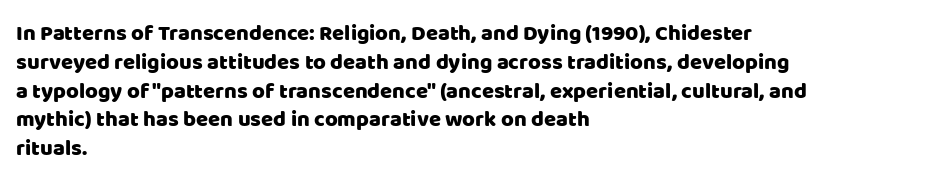
Descender tails drop into unmarked territory. Horizontal alignment here is leftward, the default for most running prose. Does extra space separate the letters? No, they use regular spacing. Upright lettering throughout. Evenly set lines give the paragraph a standard silhouette.
